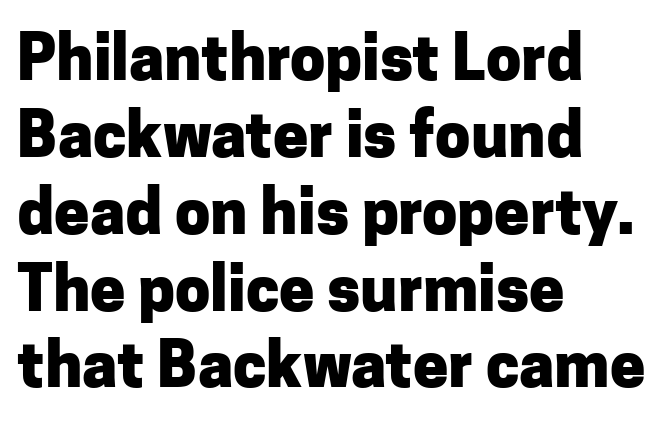
{"serif": "no", "italic": "no", "bold": "yes", "weight": "heavy", "width": "normal", "stroke_contrast": "low", "x_height": "medium", "monospaced": "no", "underline": "no", "align": "left", "line_spacing_ratio": 1.22, "letter_spacing": "normal", "letter_spacing_em": 0.0, "glyph_px": 63}
